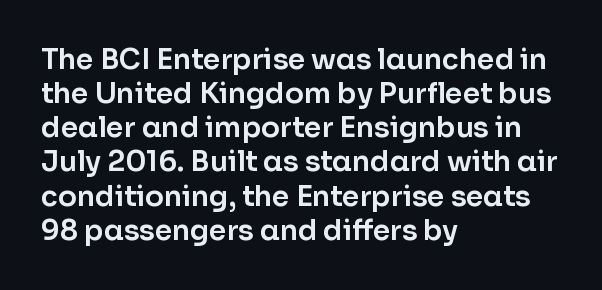
The image shows 28 px sans-serif type, upright; set left-aligned, line spacing 1.22x, normal letter spacing, not underlined; low stroke contrast and a medium x-height.
